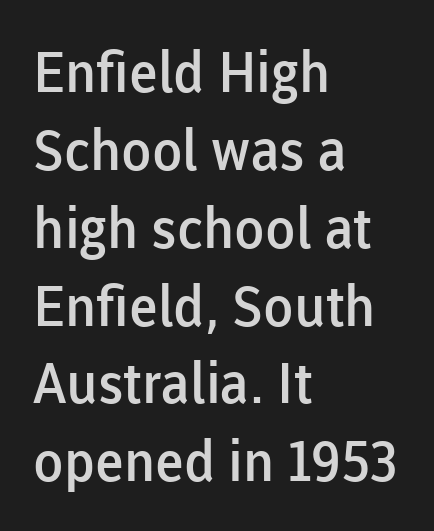
{"serif": "no", "italic": "no", "bold": "semi", "weight": "semibold", "width": "normal", "stroke_contrast": "low", "x_height": "medium", "monospaced": "no", "underline": "no", "align": "left", "line_spacing": "normal", "line_spacing_ratio": 1.39, "letter_spacing": "normal", "letter_spacing_em": 0.0, "glyph_px": 56}
